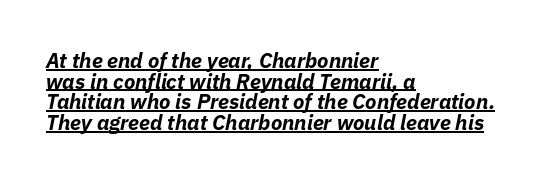
The lettering tilts uniformly, giving the passage an italic look. Typographic density is high because the face is bold. The typesetter chose a ragged-right arrangement here. Underlining? Definitely there. How would I describe the line gaps? Narrow and economical. What stands out about the letter spacing? Nothing — it is the standard amount.
